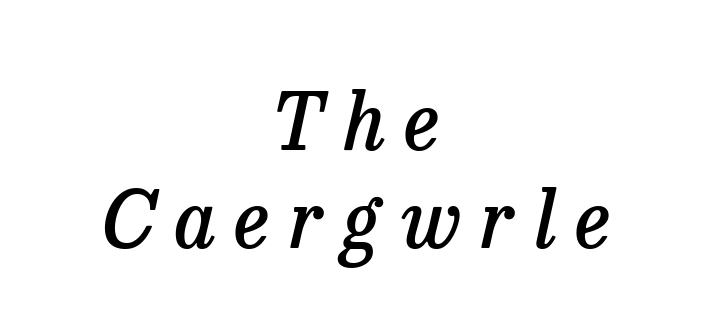
The image shows 78 px semibold serif type, italic (leaning right); set centered, normal line spacing (1.26x), unusually wide letter spacing (+0.25 em), not underlined; low stroke contrast and a medium x-height.
